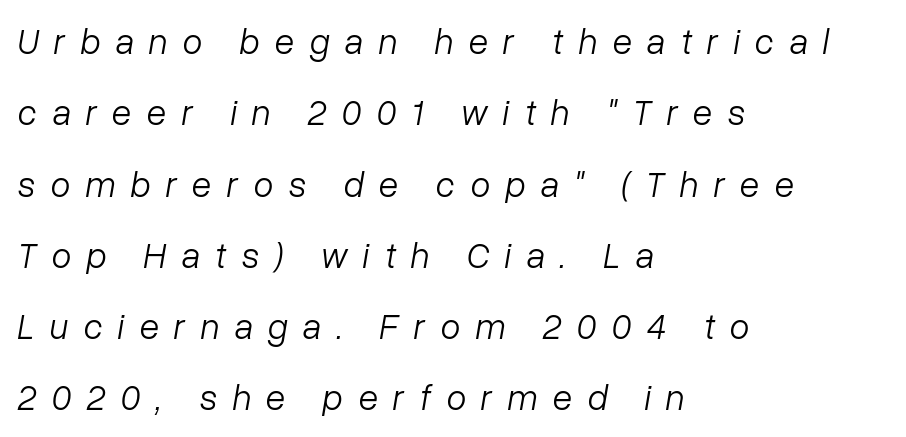
{"italic": "yes", "lean": "right", "slant_degrees": 10, "bold": "no", "weight": "light", "width": "normal", "stroke_contrast": "low", "x_height": "medium", "monospaced": "no", "underline": "no", "align": "left", "line_spacing": "loose", "line_spacing_ratio": 1.98, "letter_spacing": "wide", "letter_spacing_em": 0.42, "glyph_px": 36}
